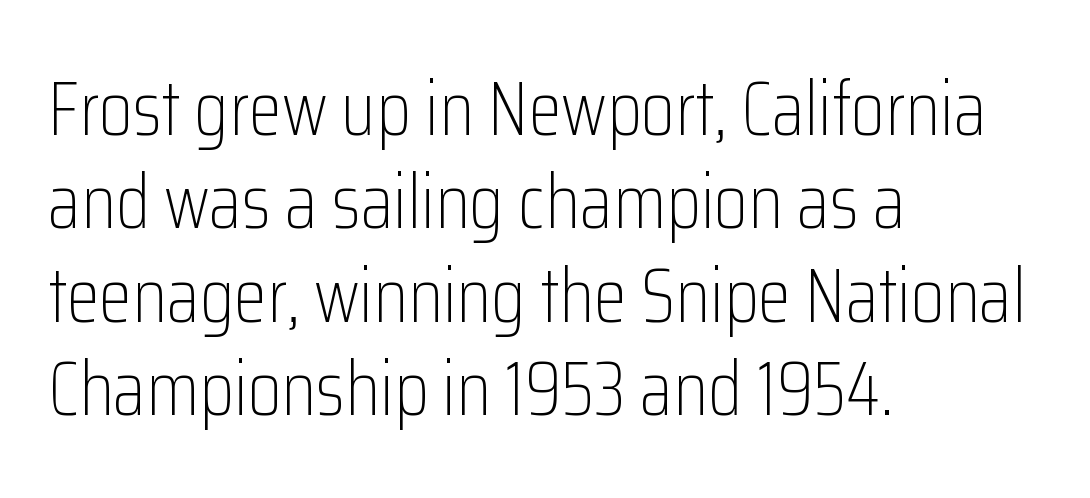
The image shows 76 px light, condensed sans-serif type, upright; set left-aligned, line spacing 1.23x, normal letter spacing, not underlined; low stroke contrast and a medium x-height.
